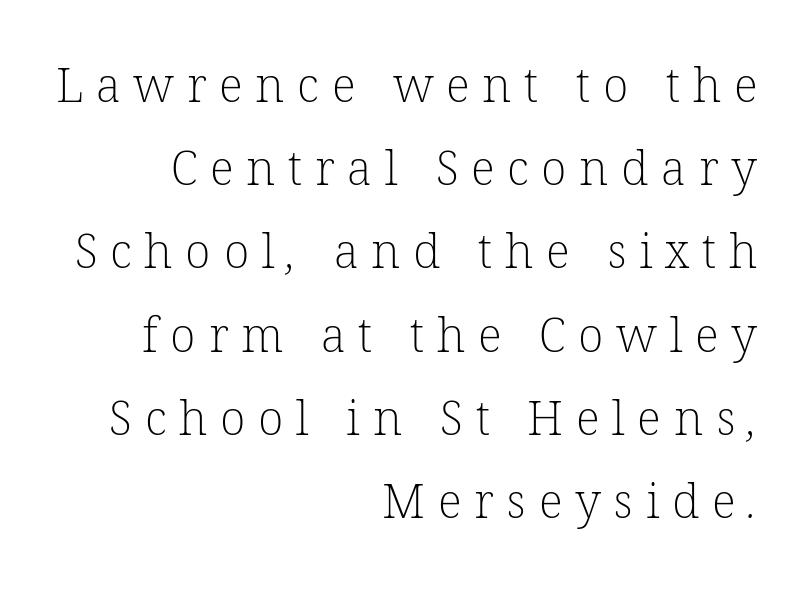
{"serif": "yes", "bold": "no", "weight": "light", "width": "normal", "stroke_contrast": "low", "x_height": "medium", "monospaced": "no", "underline": "no", "align": "right", "line_spacing_ratio": 1.77, "letter_spacing": "wide", "letter_spacing_em": 0.27, "glyph_px": 47}
